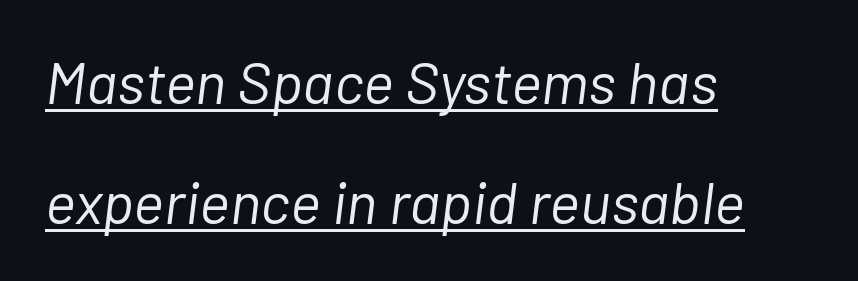
{"italic": "yes", "lean": "right", "slant_degrees": 7, "bold": "no", "weight": "light", "width": "normal", "stroke_contrast": "low", "x_height": "medium", "monospaced": "no", "underline": "yes", "align": "left", "line_spacing": "loose", "line_spacing_ratio": 2.03, "letter_spacing": "normal", "letter_spacing_em": 0.0, "glyph_px": 59}
